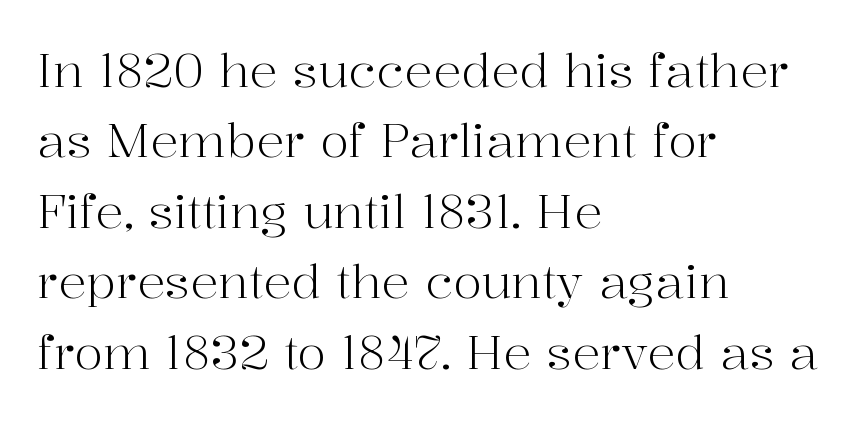
Q: Is the text bold? A: No.
Q: Is the text italic (slanted)? A: No, it is upright.
Q: Is the typeface a serif or a sans-serif typeface? A: Serif.
Q: Is the text underlined? A: No.
Q: How is the paragraph aligned? A: Left-aligned.
Q: Is the spacing between letters normal or unusually wide? A: Normal.
Q: Is the spacing between lines tight, normal or loose? A: Normal.
Q: Width (condensed, normal, or wide)? A: Normal.
Q: Stroke contrast? A: High.
Q: x-height? A: Medium.
Q: Monospaced? A: No.
